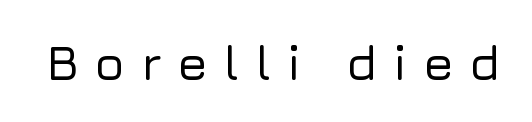
{"serif": "no", "italic": "no", "width": "normal", "stroke_contrast": "low", "x_height": "medium", "monospaced": "no", "underline": "no", "letter_spacing": "wide", "letter_spacing_em": 0.31, "glyph_px": 50}
